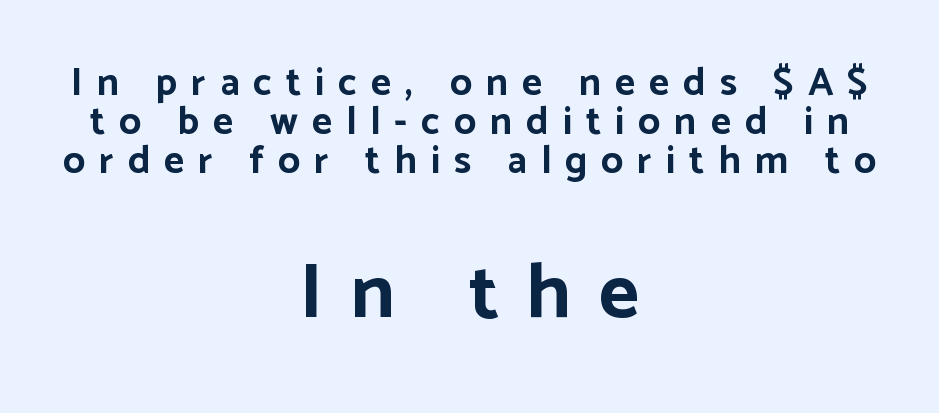
The image shows 78 px bold sans-serif type, upright; set centered, tight line spacing (1.0x), unusually wide letter spacing (+0.36 em), not underlined; the second (bottom) block is 2.0x larger; low stroke contrast and a medium x-height.
